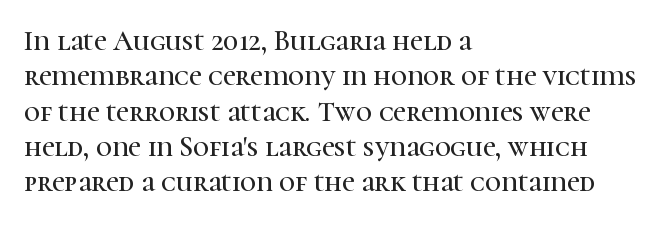
Q: Is the text italic (slanted)? A: No, it is upright.
Q: Is the typeface a serif or a sans-serif typeface? A: Serif.
Q: Is the text underlined? A: No.
Q: How is the paragraph aligned? A: Left-aligned.
Q: Is the spacing between letters normal or unusually wide? A: Normal.
Q: Is the spacing between lines tight, normal or loose? A: Normal.
Q: Width (condensed, normal, or wide)? A: Normal.
Q: Stroke contrast? A: High.
Q: x-height? A: Medium.
Q: Monospaced? A: No.
